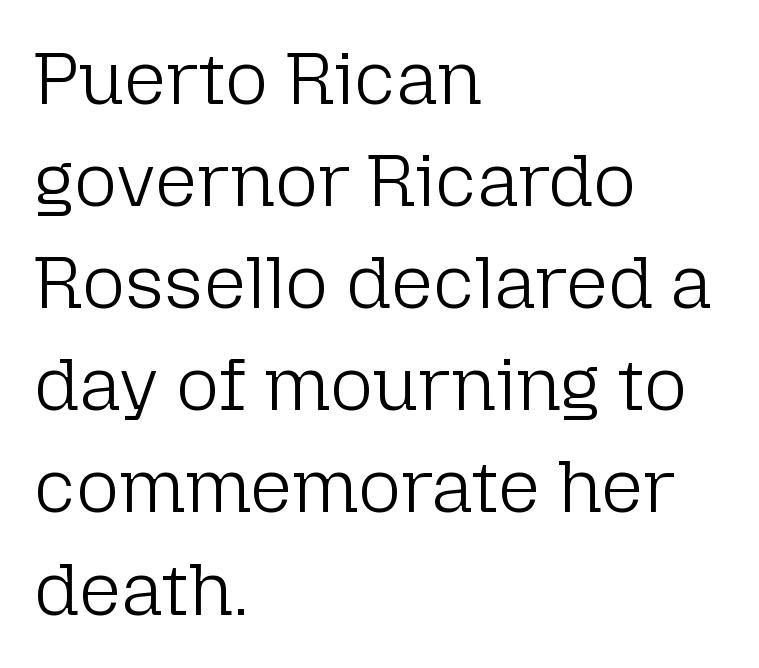
Q: Is the text bold? A: No.
Q: Is the text italic (slanted)? A: No, it is upright.
Q: Is the typeface a serif or a sans-serif typeface? A: Sans-serif.
Q: Is the text underlined? A: No.
Q: How is the paragraph aligned? A: Left-aligned.
Q: Is the spacing between letters normal or unusually wide? A: Normal.
Q: Is the spacing between lines tight, normal or loose? A: Normal.
Q: Width (condensed, normal, or wide)? A: Normal.
Q: Stroke contrast? A: Low.
Q: x-height? A: Medium.
Q: Monospaced? A: No.
